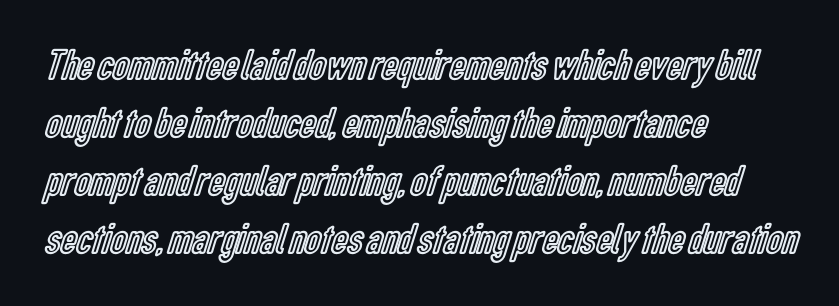
{"width": "condensed", "x_height": "medium", "monospaced": "no", "underline": "no", "align": "left", "line_spacing": "normal", "line_spacing_ratio": 1.32, "letter_spacing": "normal", "letter_spacing_em": 0.0, "glyph_px": 44}
